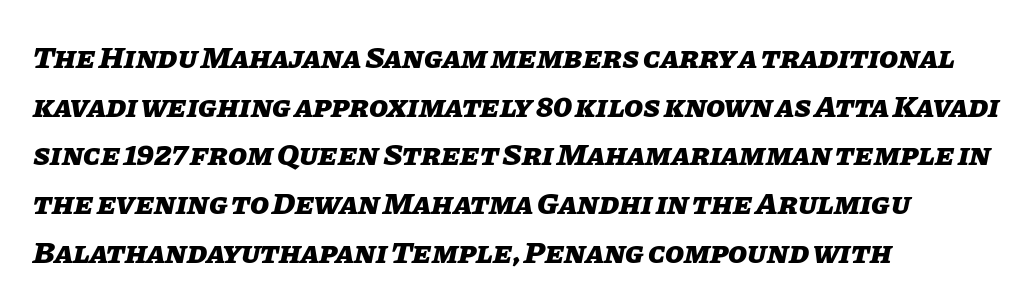
The image shows 31 px heavy type, italic (leaning right); set left-aligned, normal line spacing (1.57x), normal letter spacing, not underlined; low stroke contrast and a large x-height.
